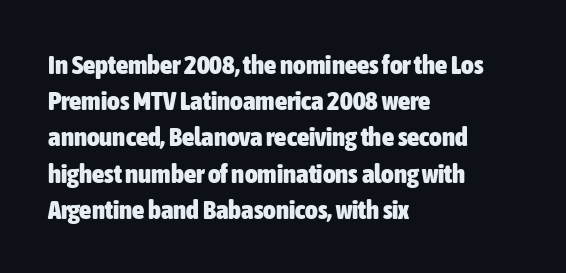
The image shows 27 px bold type, upright; set left-aligned, normal line spacing (1.34x), normal letter spacing, not underlined.
